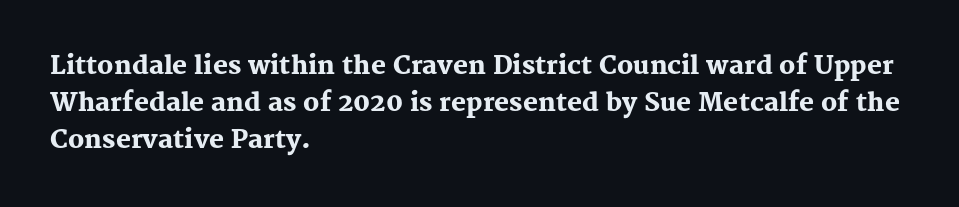
Italic: no, the glyphs are upright roman. Weight: bold. A typesetter would call this zero additional tracking. Does the copy run flush right? No — it runs flush left. In terms of leading, this rendering sits right in the middle. Quick note: underline off.
